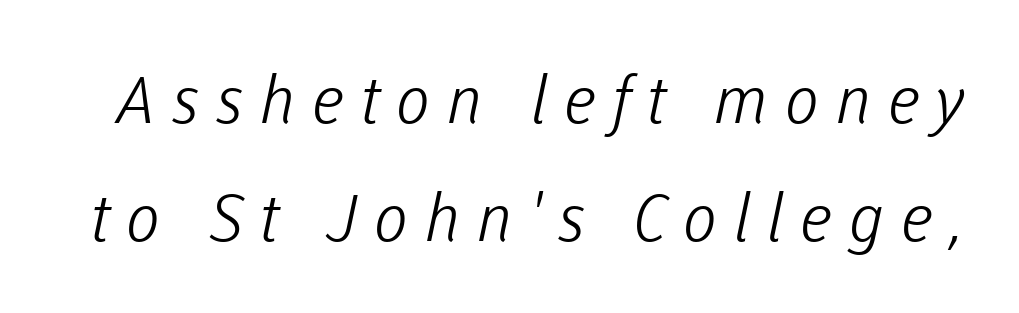
Spacing verdict: proportional, widths tailored to each character. Rule under the text: the space is simply empty. The passage shown is not bold in any degree. Here the glyphs are tracked loosely, breaking word shapes into spaced letters. Classification — sans serif.
